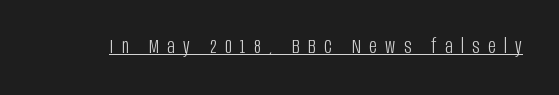
Q: Is the text bold? A: No.
Q: Is the text italic (slanted)? A: No, it is upright.
Q: Is the text underlined? A: Yes.
Q: Is the spacing between letters normal or unusually wide? A: Unusually wide.
